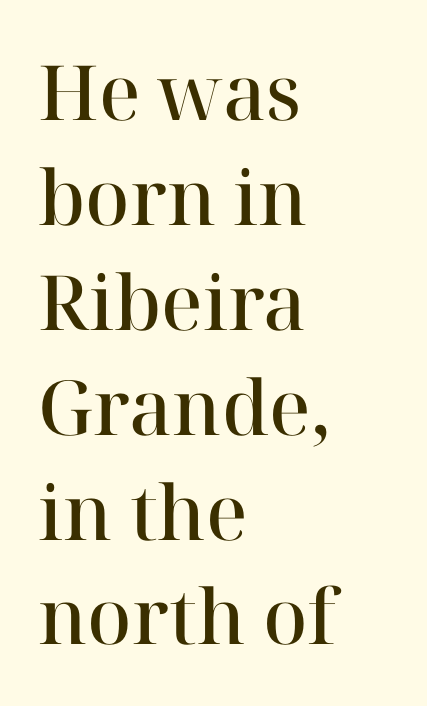
Q: Is the text bold? A: Semi-bold.
Q: Is the text italic (slanted)? A: No, it is upright.
Q: Is the typeface a serif or a sans-serif typeface? A: Serif.
Q: Is the text underlined? A: No.
Q: How is the paragraph aligned? A: Left-aligned.
Q: Is the spacing between letters normal or unusually wide? A: Normal.
Q: Is the spacing between lines tight, normal or loose? A: Normal.
Q: Width (condensed, normal, or wide)? A: Normal.
Q: Stroke contrast? A: High.
Q: x-height? A: Medium.
Q: Monospaced? A: No.
